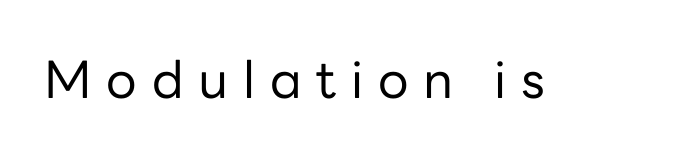
The image shows 51 px regular-weight sans-serif type, upright; set unusually wide letter spacing (+0.29 em), not underlined; low stroke contrast and a medium x-height.
